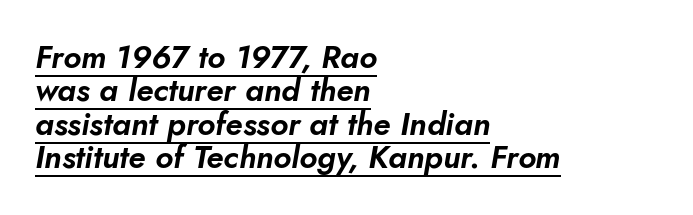
The image shows 32 px text type, italic (leaning right); set left-aligned, tight line spacing (1.04x), normal letter spacing, underlined; low stroke contrast and a small x-height.
